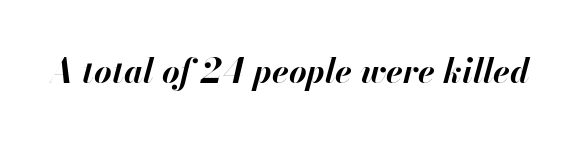
The image shows 34 px bold type, italic (leaning right); set normal letter spacing, not underlined; high stroke contrast and a small x-height.
